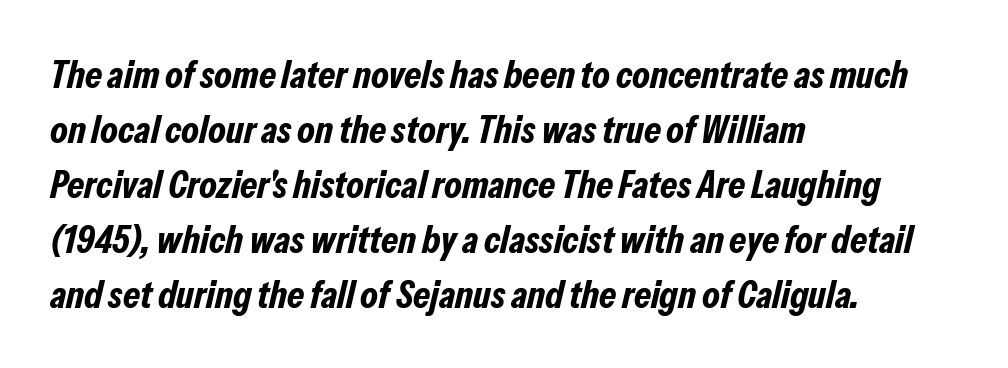
Q: Is the text bold? A: Yes.
Q: Is the text italic (slanted)? A: Yes, it leans right by about 13 degrees.
Q: Is the text underlined? A: No.
Q: How is the paragraph aligned? A: Left-aligned.
Q: Is the spacing between letters normal or unusually wide? A: Normal.
Q: Is the spacing between lines tight, normal or loose? A: Normal.
Q: Width (condensed, normal, or wide)? A: Condensed.
Q: Stroke contrast? A: Low.
Q: x-height? A: Medium.
Q: Monospaced? A: No.
